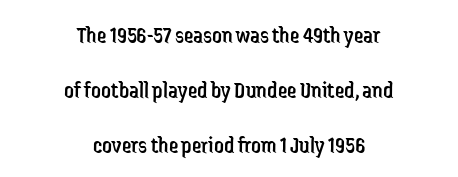
Weight class: somewhere from thin through regular. The lettering stays uniformly vertical, giving the passage a roman look. The vertical gap from one line to the next is large. The paragraph shown floats in the horizontal middle. Is the letter spacing exaggerated? No — it looks like the ordinary default. A bare baseline throughout the passage.
